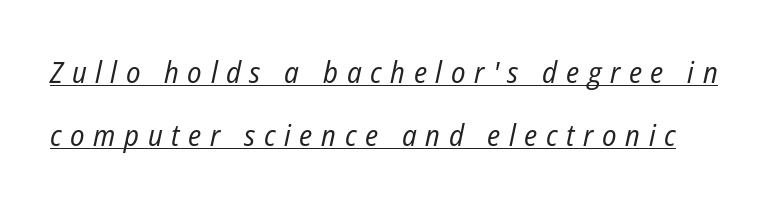
{"italic": "yes", "lean": "right", "slant_degrees": 12, "bold": "no", "weight": "regular", "width": "condensed", "stroke_contrast": "low", "x_height": "medium", "monospaced": "no", "underline": "yes", "line_spacing": "loose", "line_spacing_ratio": 2.1, "letter_spacing": "wide", "letter_spacing_em": 0.29, "glyph_px": 30}
